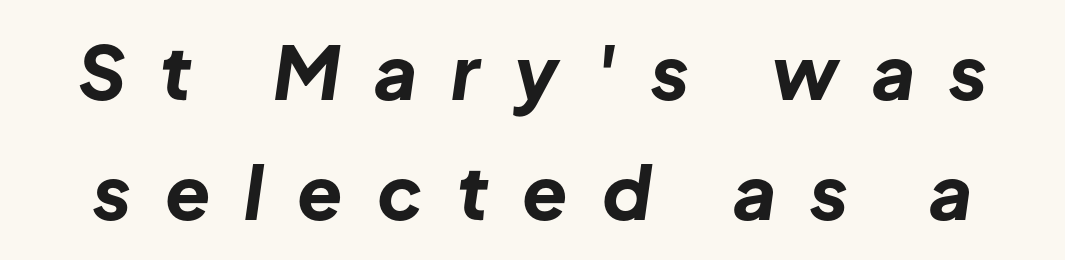
The letters are spread apart with noticeably loose tracking. This block has exactly the height ordinary leading produces. The passage shown is emphatically bold. The passage shown is typed in a proportional face where columns would drift. Emphasis-style slanted type is in use. The words here are not underlined.
